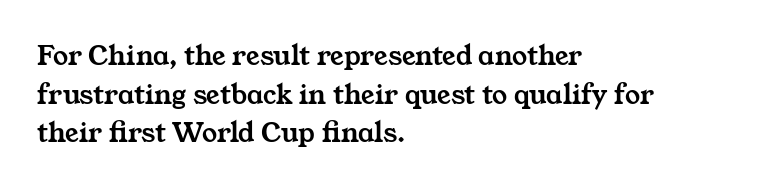
Q: Is the typeface a serif or a sans-serif typeface? A: Serif.
Q: Is the text underlined? A: No.
Q: How is the paragraph aligned? A: Left-aligned.
Q: Is the spacing between letters normal or unusually wide? A: Normal.
Q: Is the spacing between lines tight, normal or loose? A: Normal.
Q: Width (condensed, normal, or wide)? A: Wide.
Q: Stroke contrast? A: Medium.
Q: x-height? A: Medium.
Q: Monospaced? A: No.
